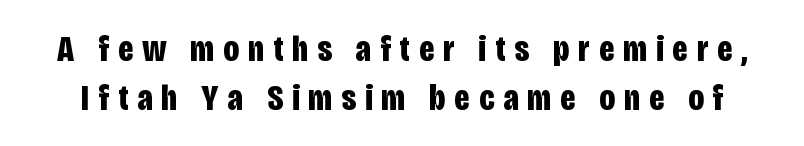
The image shows 37 px bold, condensed sans-serif type, upright; set normal line spacing (1.32x), unusually wide letter spacing (+0.24 em), not underlined; low stroke contrast and a large x-height.
